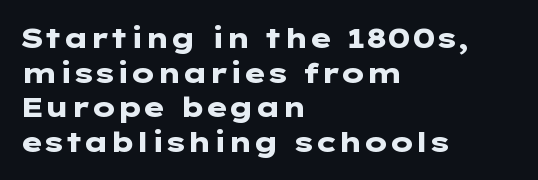
{"serif": "no", "italic": "no", "bold": "yes", "weight": "heavy", "width": "wide", "stroke_contrast": "low", "x_height": "medium", "underline": "no", "align": "left", "line_spacing_ratio": 1.24, "letter_spacing": "normal", "letter_spacing_em": 0.0, "glyph_px": 28}
